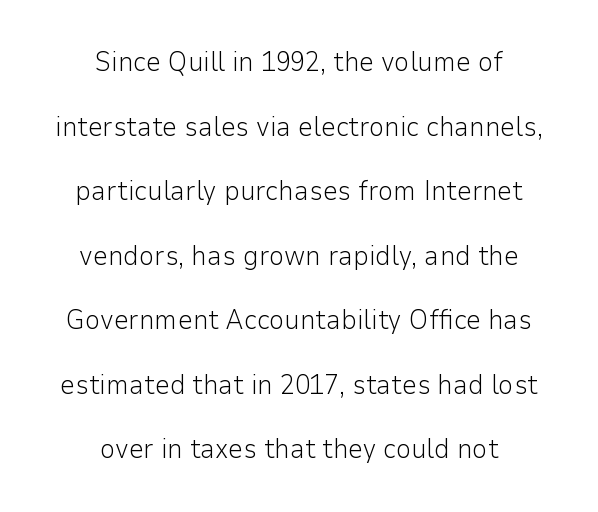
Q: Is the text bold? A: No.
Q: Is the text italic (slanted)? A: No, it is upright.
Q: Is the text underlined? A: No.
Q: How is the paragraph aligned? A: Centered.
Q: Is the spacing between letters normal or unusually wide? A: Normal.
Q: Is the spacing between lines tight, normal or loose? A: Loose.
